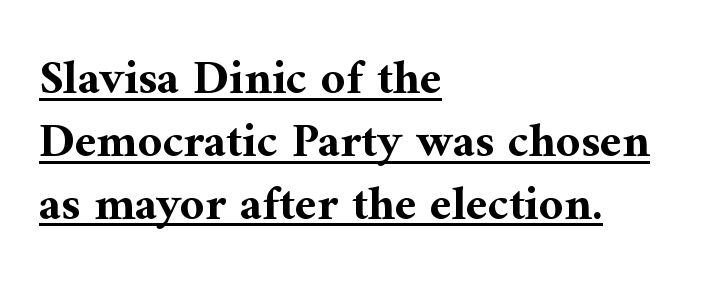
Q: Is the text bold? A: Yes.
Q: Is the text italic (slanted)? A: No, it is upright.
Q: Is the typeface a serif or a sans-serif typeface? A: Serif.
Q: Is the text underlined? A: Yes.
Q: How is the paragraph aligned? A: Left-aligned.
Q: Is the spacing between letters normal or unusually wide? A: Normal.
Q: Is the spacing between lines tight, normal or loose? A: Normal.
Q: Width (condensed, normal, or wide)? A: Normal.
Q: Stroke contrast? A: Medium.
Q: x-height? A: Medium.
Q: Monospaced? A: No.
